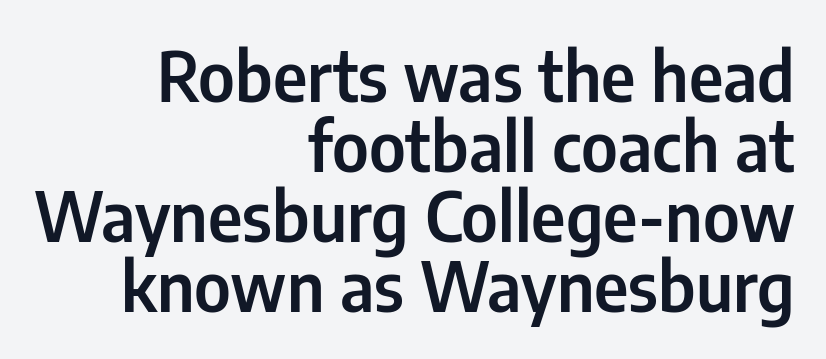
The passage shown is not underscored anywhere. Honestly, the rows look squashed on top of each other. Nothing sits at the stroke ends, so this counts as sans-serif. The lettering stays uniformly vertical, giving the passage a roman look.
